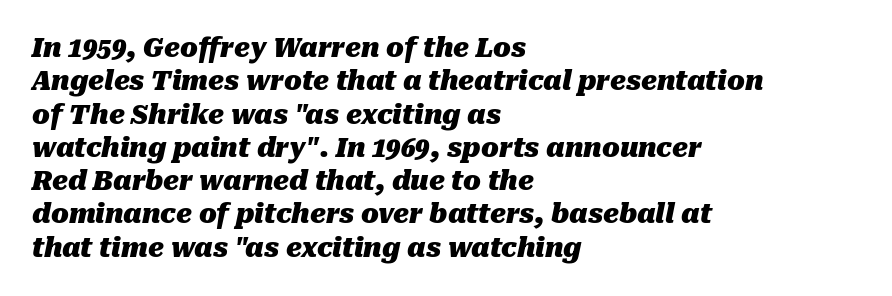
{"italic": "yes", "lean": "right", "slant_degrees": 10, "bold": "yes", "underline": "no", "align": "left", "line_spacing": "normal", "line_spacing_ratio": 1.28, "letter_spacing": "normal", "letter_spacing_em": 0.0, "glyph_px": 26}
